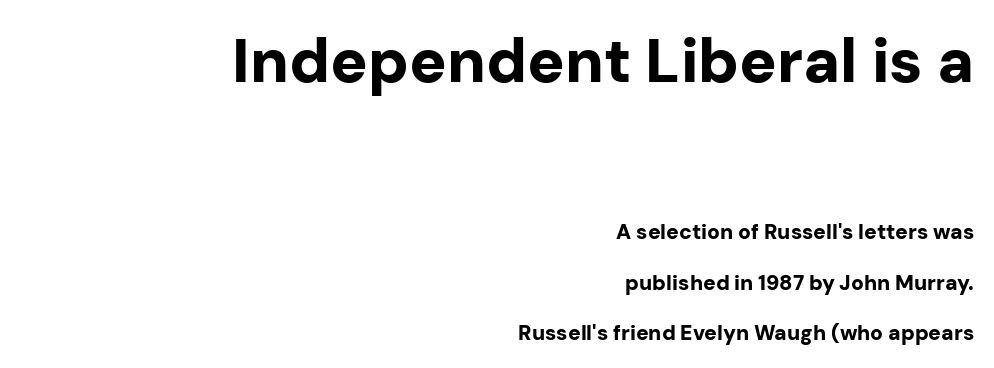
In this sample the first text group is rendered at the bigger scale. Strong, thick strokes mark this as bold type. The specimen omits any rule beneath the text block's lines. In CSS terms this would be text-align: right.
